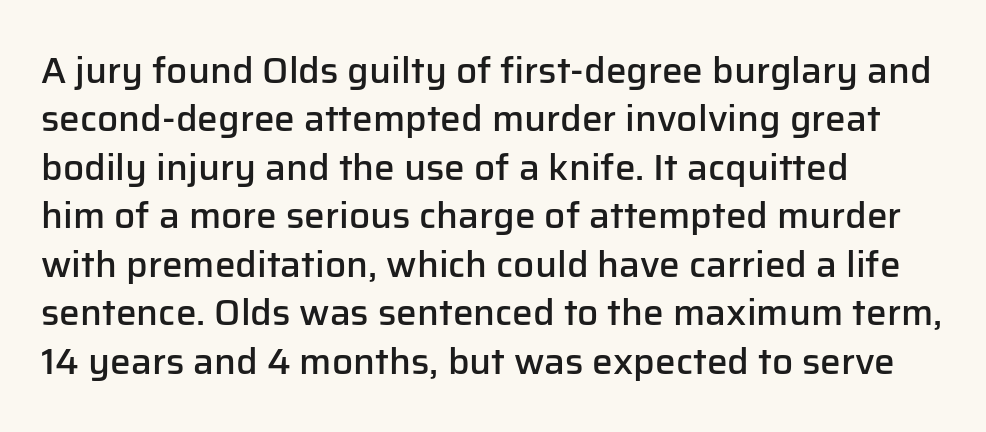
Spacing between characters is what you'd get straight out of the box. In terms of weight, the rendering is demibold, just under bold. A typesetter would call this proportional, since set widths differ per character. Quick note: not italic, upright.
